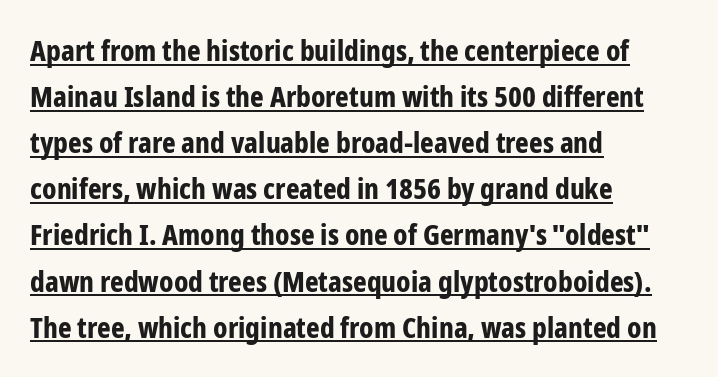
The image shows 29 px bold, condensed sans-serif type, upright; set left-aligned, normal line spacing (1.59x), normal letter spacing, underlined; low stroke contrast and a medium x-height.
